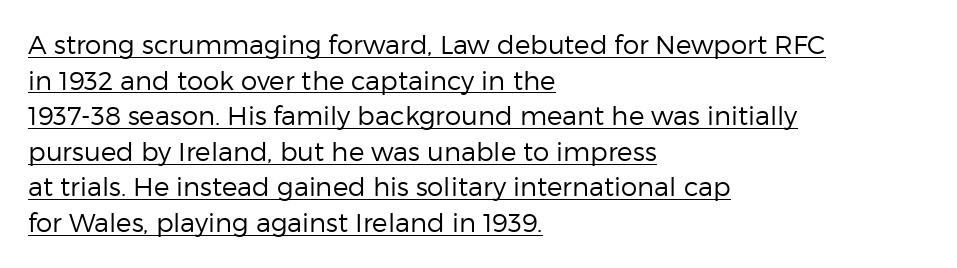
The type is set solid horizontally, with unmodified tracking. The line-height multiplier appears to be the usual default. Stroke thickness stays within the range of a standard reading face or lighter. The paragraph has a hard left edge and a soft right edge.
